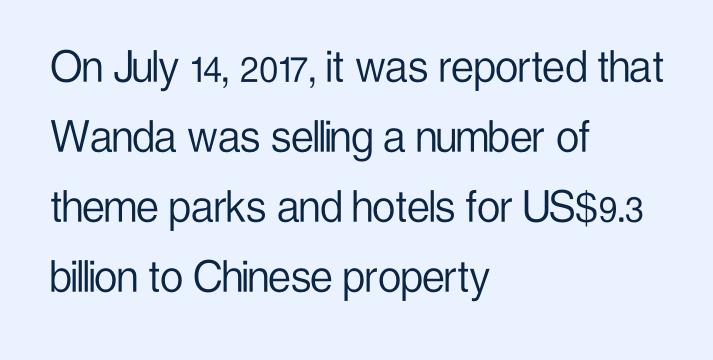
The image shows 51 px light, condensed sans-serif type, upright; set left-aligned, normal line spacing (1.37x), normal letter spacing, not underlined; low stroke contrast and a medium x-height.
